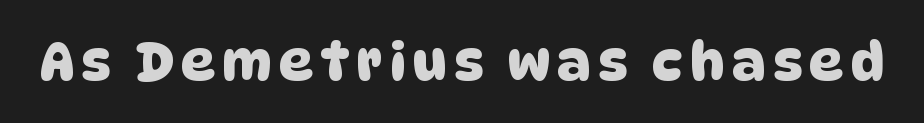
{"serif": "no", "width": "normal", "stroke_contrast": "low", "x_height": "large", "monospaced": "no", "underline": "no", "glyph_px": 53}
